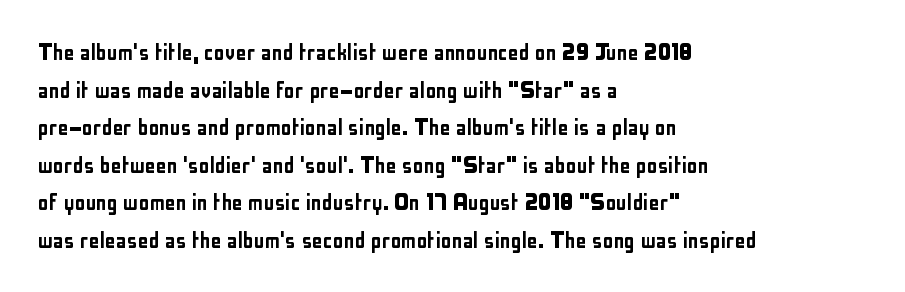
The image shows 27 px text type, upright; set left-aligned, normal line spacing (1.39x), normal letter spacing, not underlined.
